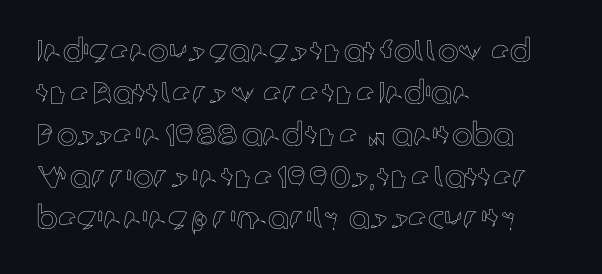
The image shows 31 px text type, upright; set left-aligned, normal line spacing (1.35x), normal letter spacing, not underlined; a medium x-height.
